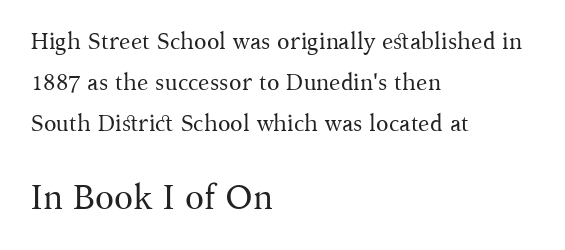
Underline: absent. How are the letters spaced? Ordinarily, with no added tracking. Is this a fixed-width face? No — the glyphs have proportional, varying widths. The passage shown begins with its smaller block and ends with its larger one.
